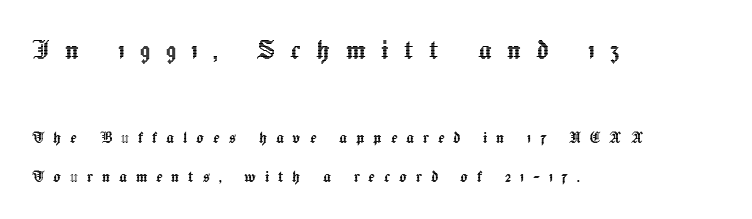
Q: Is the text italic (slanted)? A: No, it is upright.
Q: Is the text underlined? A: No.
Q: How is the paragraph aligned? A: Left-aligned.
Q: Is the spacing between letters normal or unusually wide? A: Unusually wide.
Q: Is the spacing between lines tight, normal or loose? A: Loose.
Q: Which block of text is set in a larger size, the first (top) or the second (bottom)? A: The first (top) one.
Q: Width (condensed, normal, or wide)? A: Normal.
Q: x-height? A: Medium.
Q: Monospaced? A: No.
